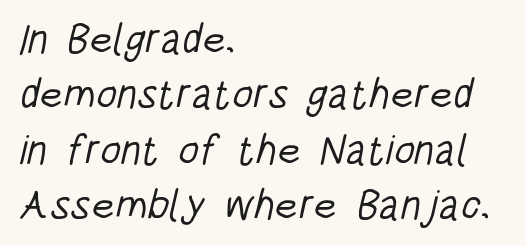
{"serif": "no", "bold": "no", "weight": "light", "width": "condensed", "stroke_contrast": "low", "x_height": "large", "monospaced": "no", "underline": "no", "align": "left", "line_spacing": "normal", "line_spacing_ratio": 1.32, "letter_spacing": "normal", "letter_spacing_em": 0.0, "glyph_px": 42}
